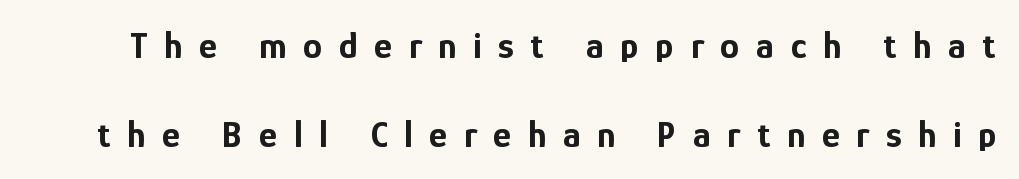
Q: Is the text bold? A: Yes.
Q: Is the text italic (slanted)? A: No, it is upright.
Q: Is the typeface a serif or a sans-serif typeface? A: Sans-serif.
Q: Is the text underlined? A: No.
Q: Is the spacing between letters normal or unusually wide? A: Unusually wide.
Q: Is the spacing between lines tight, normal or loose? A: Loose.
Q: Width (condensed, normal, or wide)? A: Condensed.
Q: Stroke contrast? A: Low.
Q: x-height? A: Medium.
Q: Monospaced? A: No.
